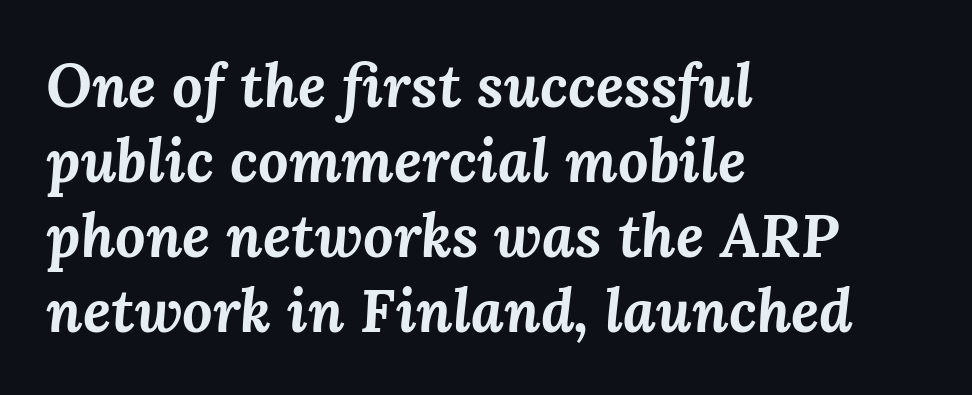
The leading is moderate, giving the passage an even texture. Looks like regular typesetting: each glyph gets only the width it needs. Would a proofreader flag this as italicized? Yes. Plain, unruled lines of type. This rendering uses left alignment, leaving the right contour irregular. Compared with an ordinary text face, these strokes are far heavier — a full bold.
